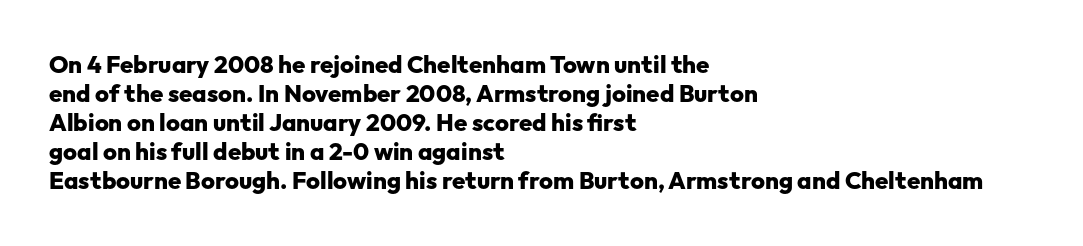
Q: Is the text bold? A: Yes.
Q: Is the text italic (slanted)? A: No, it is upright.
Q: Is the text underlined? A: No.
Q: How is the paragraph aligned? A: Left-aligned.
Q: Is the spacing between letters normal or unusually wide? A: Normal.
